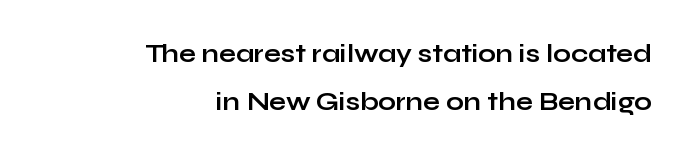
Q: Is the text bold? A: Yes.
Q: Is the text italic (slanted)? A: No, it is upright.
Q: Is the text underlined? A: No.
Q: How is the paragraph aligned? A: Right-aligned.
Q: Is the spacing between letters normal or unusually wide? A: Normal.
Q: Is the spacing between lines tight, normal or loose? A: Loose.
